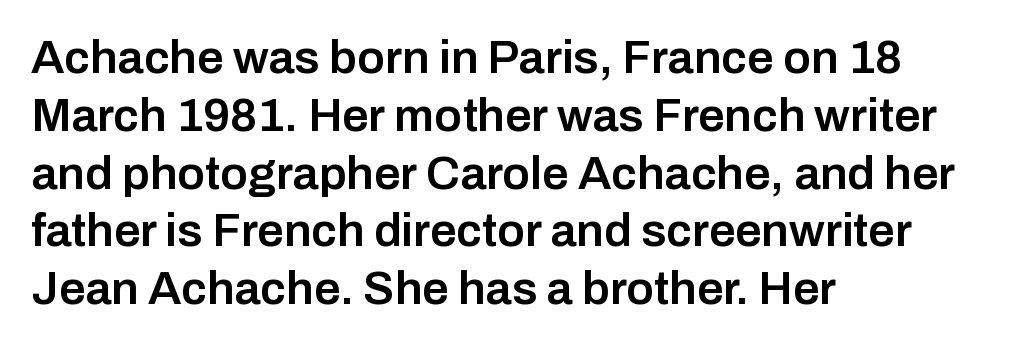
Q: Is the text bold? A: Semi-bold.
Q: Is the text italic (slanted)? A: No, it is upright.
Q: Is the typeface a serif or a sans-serif typeface? A: Sans-serif.
Q: Is the text underlined? A: No.
Q: How is the paragraph aligned? A: Left-aligned.
Q: Is the spacing between letters normal or unusually wide? A: Normal.
Q: Width (condensed, normal, or wide)? A: Normal.
Q: Stroke contrast? A: Low.
Q: x-height? A: Medium.
Q: Monospaced? A: No.
